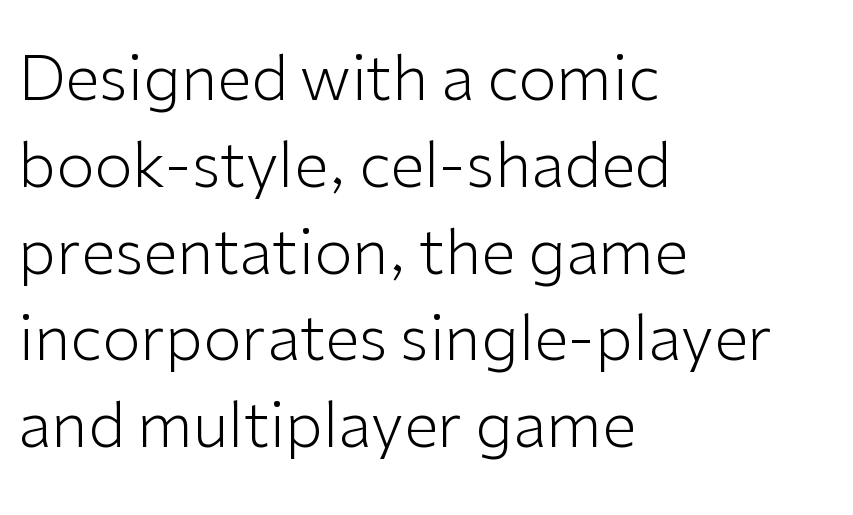
Teacher's note: observe the even left margin — that is flush-left alignment. Descenders hang freely into open space. These lines are rendered in a variable-pitch font. Is the type heavy? It reads as light-to-regular instead. Normally led — the rows are evenly, conventionally spaced. Stroke terminals: plain, sans-serif.
